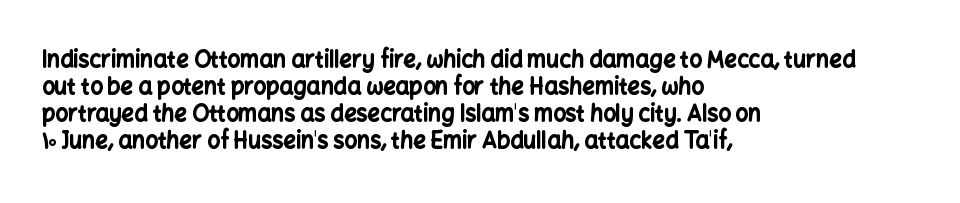
The setting favours the left margin, as ordinary paragraphs usually do. The strip under each line holds only bare page. Every letter is thick-stroked: bold, no question. In terms of posture, this sample is upright. Is the letter spacing exaggerated? No — it looks like the ordinary default.
